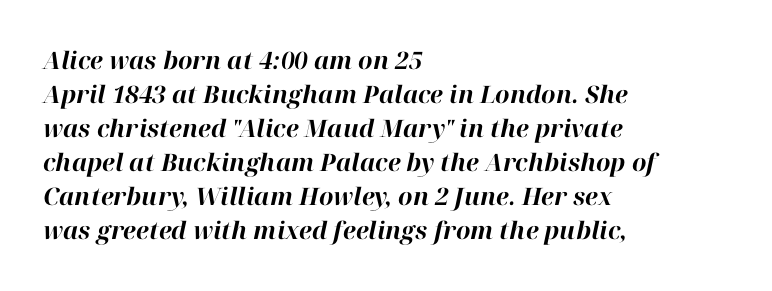
The passage is arranged the way most books set body copy — flush left. Compared with typical paragraphs, the rows here are spaced about the same. The foot of each line stays bare and open. Its strokes are broad and dark, the hallmark of bold type.
